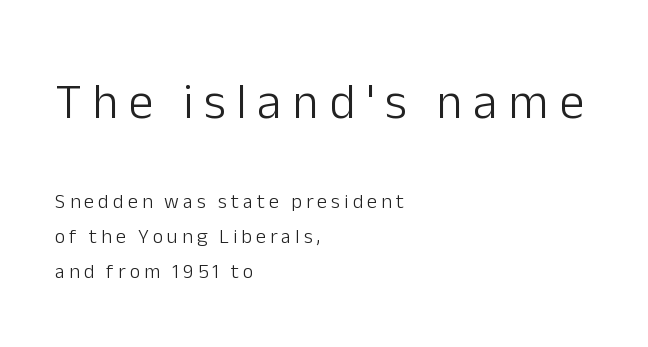
Q: Is the text bold? A: No.
Q: Is the text italic (slanted)? A: No, it is upright.
Q: Is the typeface a serif or a sans-serif typeface? A: Sans-serif.
Q: Is the text underlined? A: No.
Q: How is the paragraph aligned? A: Left-aligned.
Q: Is the spacing between letters normal or unusually wide? A: Unusually wide.
Q: Which block of text is set in a larger size, the first (top) or the second (bottom)? A: The first (top) one.
Q: Width (condensed, normal, or wide)? A: Normal.
Q: Stroke contrast? A: Low.
Q: x-height? A: Medium.
Q: Monospaced? A: No.
